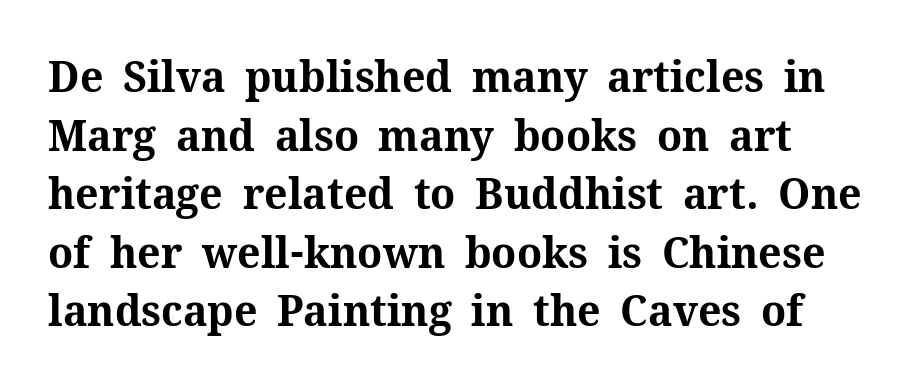
{"serif": "yes", "italic": "no", "bold": "yes", "weight": "bold", "width": "normal", "stroke_contrast": "medium", "x_height": "medium", "monospaced": "no", "underline": "no", "line_spacing": "normal", "line_spacing_ratio": 1.33, "letter_spacing": "normal", "letter_spacing_em": 0.0, "glyph_px": 44}
